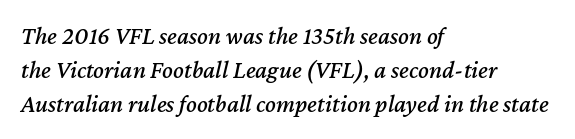
The specimen omits any rule beneath the text block's lines. The gaps between neighbouring characters are ordinary and unremarkable. Successive baselines arrive at the customary interval. A typesetter would mark this as italic. The setting favours the left margin, as ordinary paragraphs usually do.
